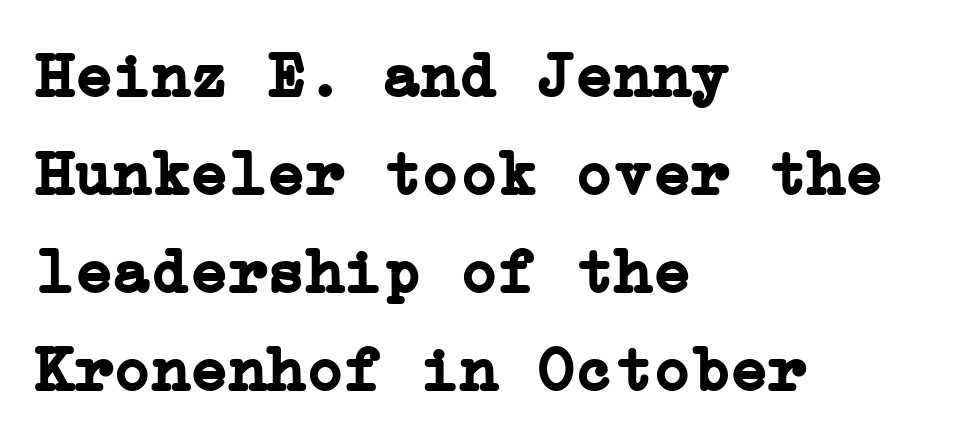
The image shows 64 px semibold serif type, upright; set left-aligned, normal line spacing (1.53x), normal letter spacing, not underlined; low stroke contrast and a medium x-height.
